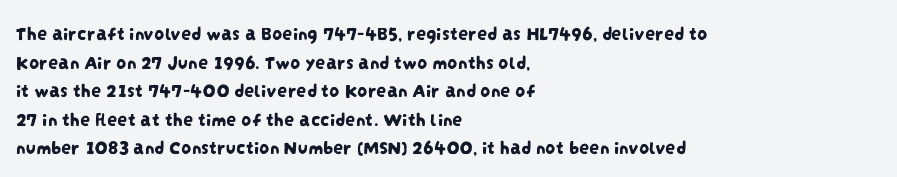
Teacher's note: observe the even left margin — that is flush-left alignment. The foot of each line stays bare and open. Horizontal bands of white between lines are of average thickness. No extra tracking has been applied to these lines.
